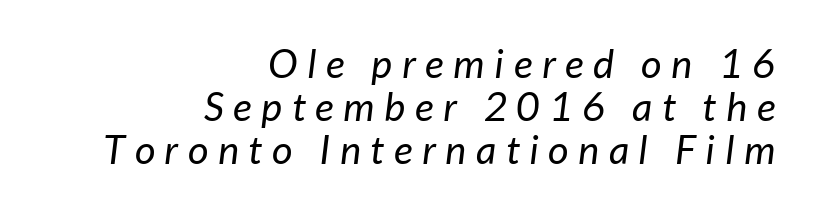
{"italic": "yes", "lean": "right", "slant_degrees": 7, "bold": "no", "weight": "regular", "width": "normal", "stroke_contrast": "low", "x_height": "medium", "monospaced": "no", "underline": "no", "align": "right", "line_spacing": "tight", "line_spacing_ratio": 1.08, "letter_spacing": "wide", "letter_spacing_em": 0.24, "glyph_px": 40}
